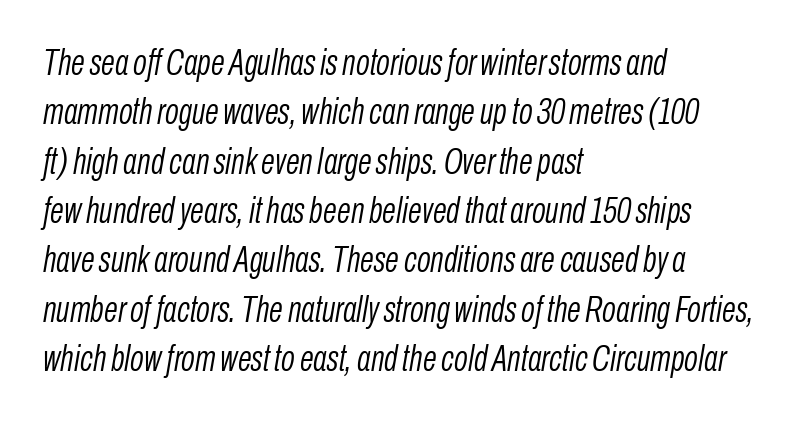
The image shows 36 px light, condensed type, italic (leaning right); set left-aligned, normal line spacing (1.37x), normal letter spacing, not underlined; low stroke contrast and a medium x-height.
